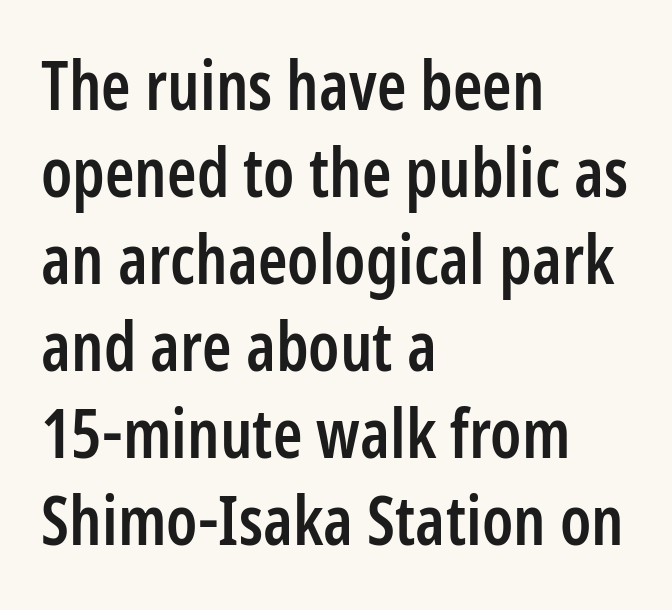
Q: Is the text bold? A: Semi-bold.
Q: Is the text italic (slanted)? A: No, it is upright.
Q: Is the typeface a serif or a sans-serif typeface? A: Sans-serif.
Q: Is the text underlined? A: No.
Q: How is the paragraph aligned? A: Left-aligned.
Q: Is the spacing between letters normal or unusually wide? A: Normal.
Q: Is the spacing between lines tight, normal or loose? A: Normal.
Q: Width (condensed, normal, or wide)? A: Condensed.
Q: Stroke contrast? A: Low.
Q: x-height? A: Medium.
Q: Monospaced? A: No.
